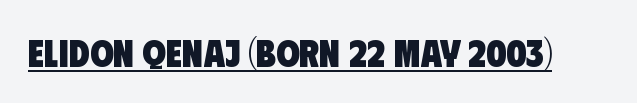
The face used here has the dense, thick strokes of a bold. The rendering uses natural spacing where letterforms have individual widths. Is there an underline? Yes — a line sits under the letters. The designer went with a sans here, leaving each stem footless.
